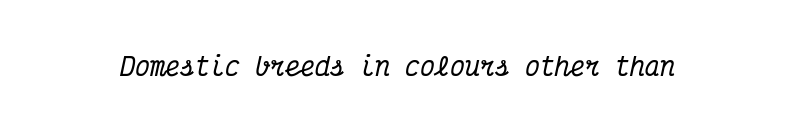
{"italic": "yes", "lean": "right", "slant_degrees": 12, "underline": "no", "letter_spacing": "normal", "letter_spacing_em": 0.0, "glyph_px": 25}
